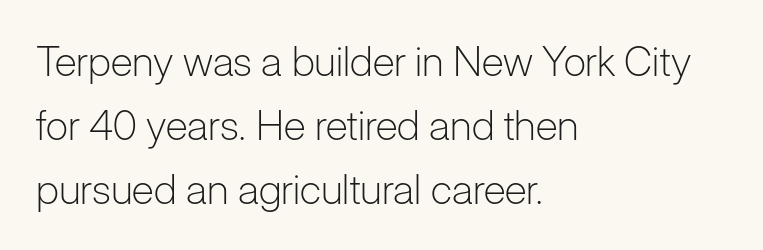
Q: Is the text bold? A: No.
Q: Is the text italic (slanted)? A: No, it is upright.
Q: Is the typeface a serif or a sans-serif typeface? A: Sans-serif.
Q: Is the text underlined? A: No.
Q: How is the paragraph aligned? A: Left-aligned.
Q: Is the spacing between letters normal or unusually wide? A: Normal.
Q: Is the spacing between lines tight, normal or loose? A: Normal.
Q: Width (condensed, normal, or wide)? A: Normal.
Q: Stroke contrast? A: Low.
Q: x-height? A: Medium.
Q: Monospaced? A: No.
